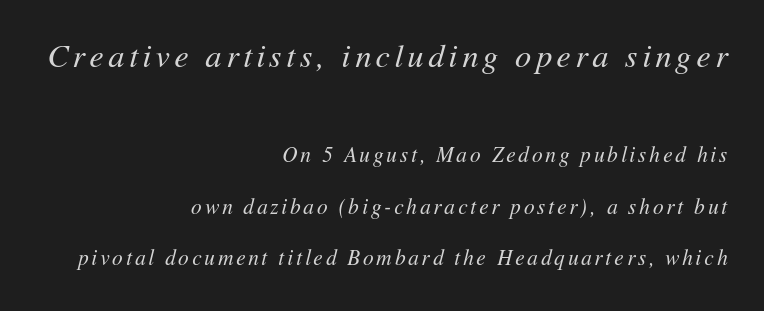
Q: Is the text bold? A: No.
Q: Is the text italic (slanted)? A: Yes, it leans right by about 11 degrees.
Q: Is the text underlined? A: No.
Q: How is the paragraph aligned? A: Right-aligned.
Q: Is the spacing between lines tight, normal or loose? A: Loose.
Q: Which block of text is set in a larger size, the first (top) or the second (bottom)? A: The first (top) one.
Q: Width (condensed, normal, or wide)? A: Normal.
Q: Stroke contrast? A: Medium.
Q: x-height? A: Medium.
Q: Monospaced? A: No.
